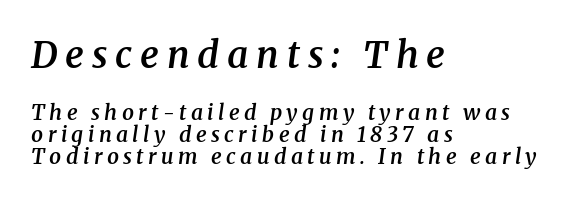
The image shows 37 px semibold serif type, italic (leaning right); set left-aligned, tight line spacing (1.04x), unusually wide letter spacing (+0.21 em), not underlined; the first (top) block is 1.76x larger; medium stroke contrast and a medium x-height.
